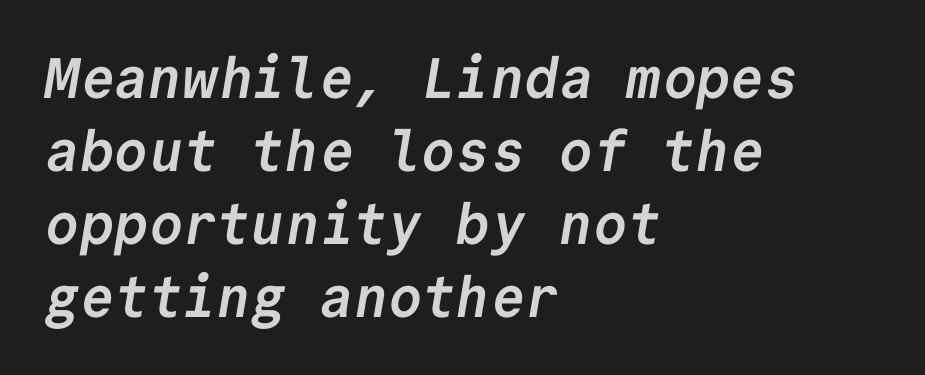
Q: Is the text bold? A: Yes.
Q: Is the typeface a serif or a sans-serif typeface? A: Sans-serif.
Q: Is the text underlined? A: No.
Q: How is the paragraph aligned? A: Left-aligned.
Q: Is the spacing between letters normal or unusually wide? A: Normal.
Q: Is the spacing between lines tight, normal or loose? A: Normal.
Q: Width (condensed, normal, or wide)? A: Normal.
Q: Stroke contrast? A: Low.
Q: x-height? A: Medium.
Q: Monospaced? A: Yes.
